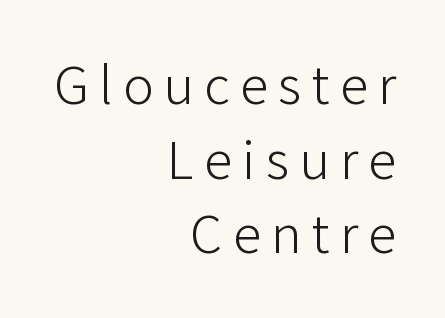
{"serif": "no", "italic": "no", "bold": "no", "weight": "light", "width": "normal", "stroke_contrast": "low", "x_height": "medium", "monospaced": "no", "underline": "no", "align": "right", "line_spacing": "normal", "line_spacing_ratio": 1.31, "glyph_px": 57}
